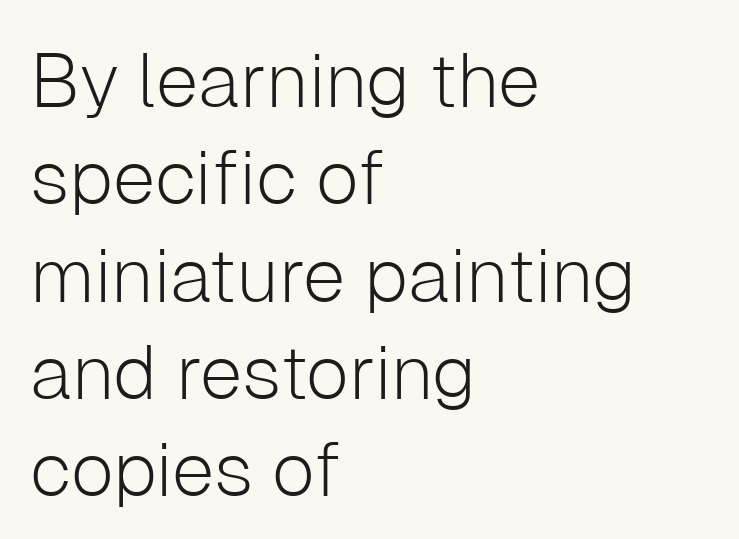
{"serif": "no", "italic": "no", "bold": "no", "weight": "light", "width": "normal", "stroke_contrast": "low", "x_height": "medium", "monospaced": "no", "underline": "no", "align": "left", "line_spacing": "normal", "line_spacing_ratio": 1.28, "letter_spacing": "normal", "letter_spacing_em": 0.0, "glyph_px": 76}
